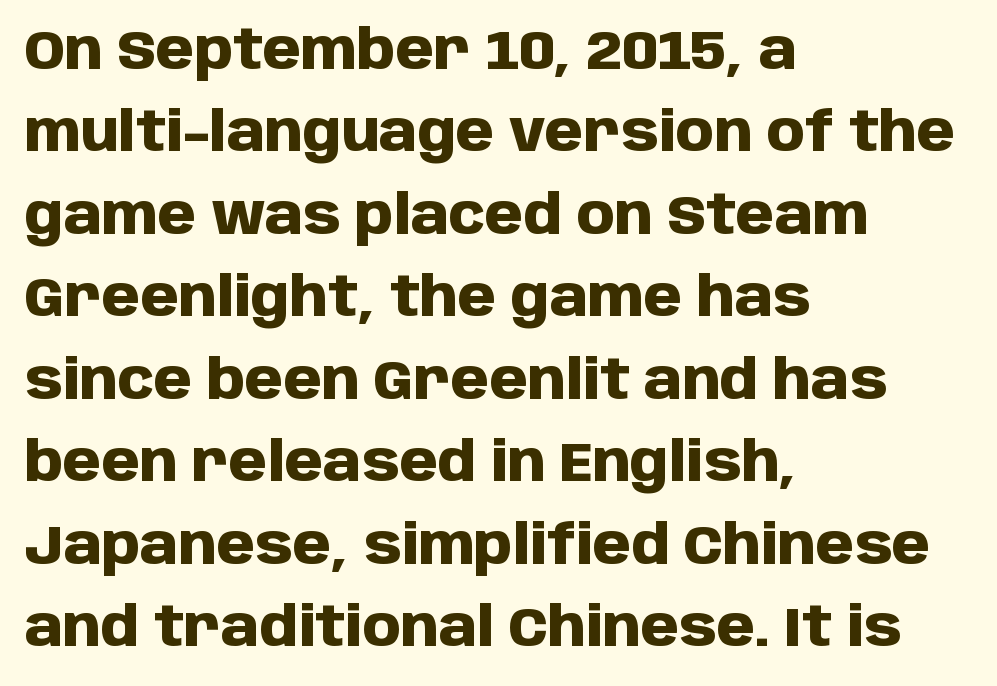
The image shows 55 px heavy sans-serif type, upright; set left-aligned, normal line spacing (1.5x), normal letter spacing, not underlined; low stroke contrast and a large x-height.
